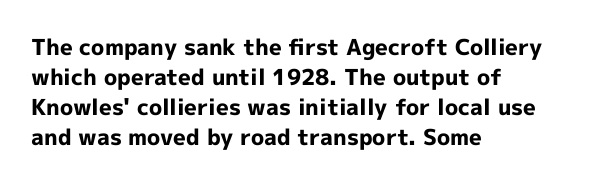
{"italic": "no", "bold": "yes", "underline": "no", "align": "left", "line_spacing": "normal", "line_spacing_ratio": 1.36, "letter_spacing": "normal", "letter_spacing_em": 0.0, "glyph_px": 22}
